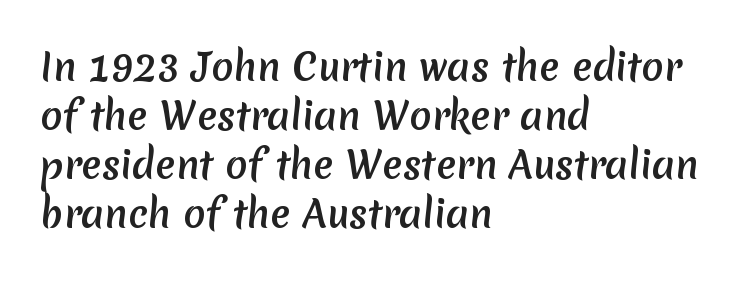
Q: Is the typeface a serif or a sans-serif typeface? A: Sans-serif.
Q: Is the text underlined? A: No.
Q: How is the paragraph aligned? A: Left-aligned.
Q: Is the spacing between letters normal or unusually wide? A: Normal.
Q: Is the spacing between lines tight, normal or loose? A: Normal.
Q: Width (condensed, normal, or wide)? A: Normal.
Q: Stroke contrast? A: Medium.
Q: x-height? A: Medium.
Q: Monospaced? A: No.
